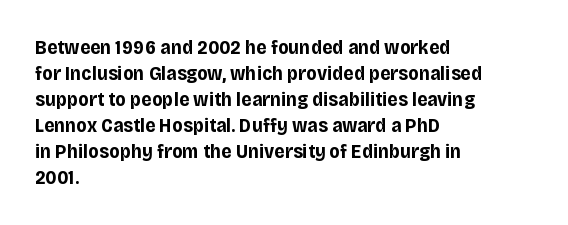
{"italic": "no", "bold": "yes", "underline": "no", "align": "left", "line_spacing": "normal", "line_spacing_ratio": 1.3, "letter_spacing": "normal", "letter_spacing_em": 0.0, "glyph_px": 20}
